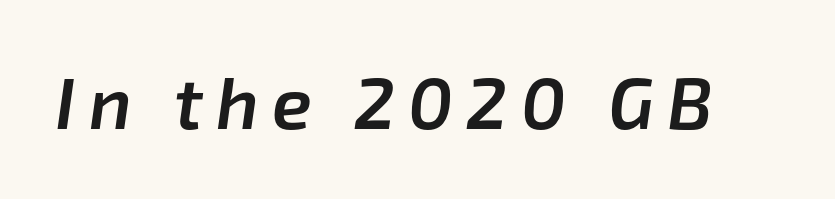
The image shows 73 px semibold type, italic (leaning right); set not underlined; low stroke contrast and a medium x-height.
